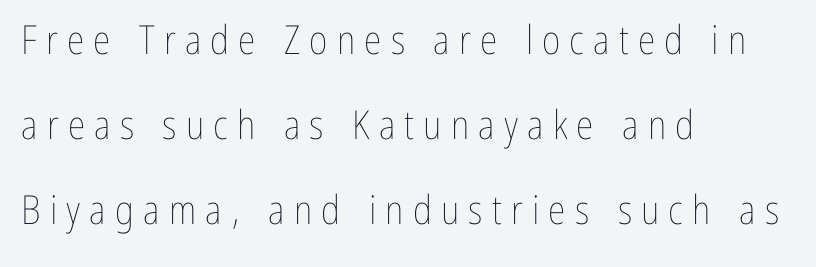
Q: Is the text bold? A: No.
Q: Is the text italic (slanted)? A: No, it is upright.
Q: Is the text underlined? A: No.
Q: How is the paragraph aligned? A: Left-aligned.
Q: Is the spacing between letters normal or unusually wide? A: Unusually wide.
Q: Is the spacing between lines tight, normal or loose? A: Loose.
Q: Width (condensed, normal, or wide)? A: Condensed.
Q: Stroke contrast? A: Low.
Q: x-height? A: Medium.
Q: Monospaced? A: No.
